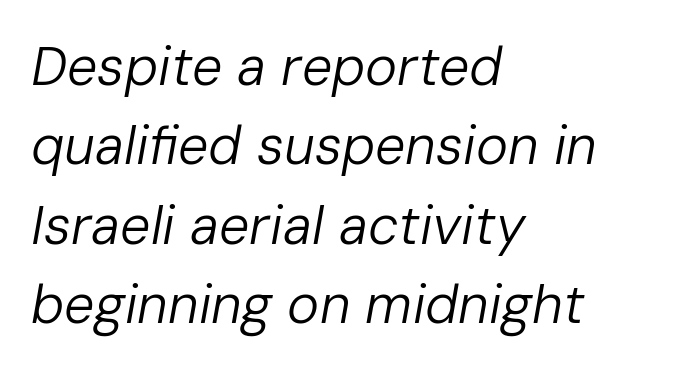
The image shows 54 px regular-weight type, italic (leaning right); set left-aligned, normal line spacing (1.47x), normal letter spacing, not underlined; low stroke contrast and a medium x-height.
